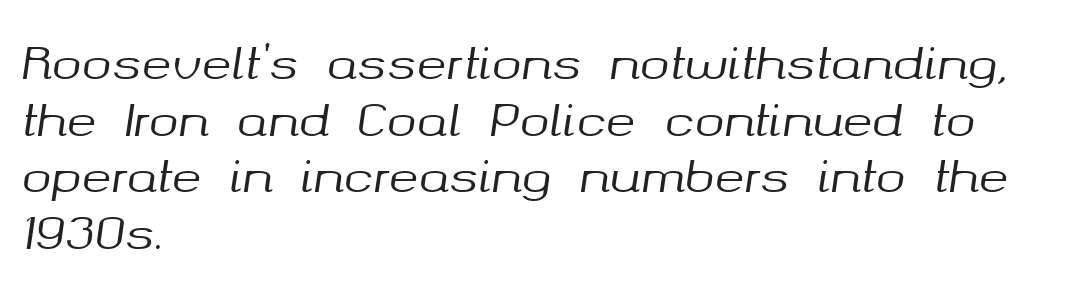
{"italic": "yes", "lean": "right", "slant_degrees": 8, "width": "normal", "stroke_contrast": "medium", "x_height": "medium", "monospaced": "no", "underline": "no", "align": "left", "line_spacing": "normal", "line_spacing_ratio": 1.26, "letter_spacing": "normal", "letter_spacing_em": 0.0, "glyph_px": 45}
